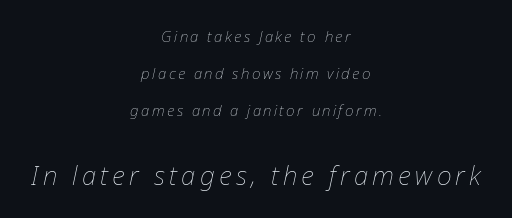
{"italic": "yes", "lean": "right", "slant_degrees": 12, "bold": "no", "underline": "no", "align": "center", "line_spacing": "loose", "line_spacing_ratio": 2.47, "larger_block": "second", "size_ratio": 1.73, "glyph_px": 26}
